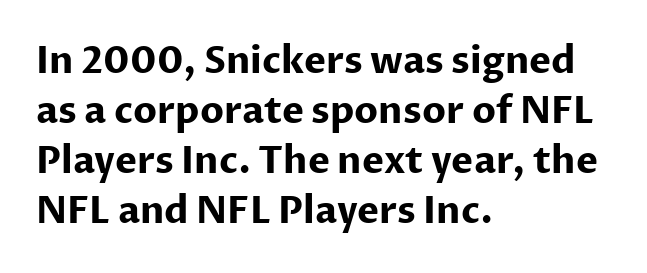
Quick note: interline space is typical. Ordinary non-slanted type is in use. Is the block centered? No — it sits flush against the left margin. Each letter's strokes conclude bluntly, with no projecting serifs.
